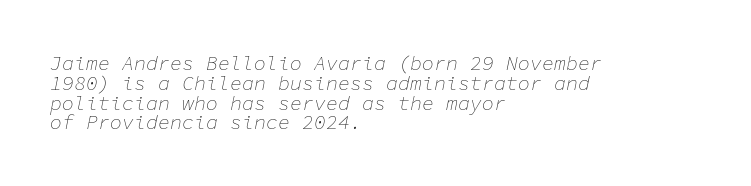
{"italic": "yes", "lean": "right", "slant_degrees": 11, "bold": "no", "underline": "no", "align": "left", "line_spacing": "tight", "line_spacing_ratio": 0.99, "letter_spacing": "normal", "letter_spacing_em": 0.0, "glyph_px": 20}
